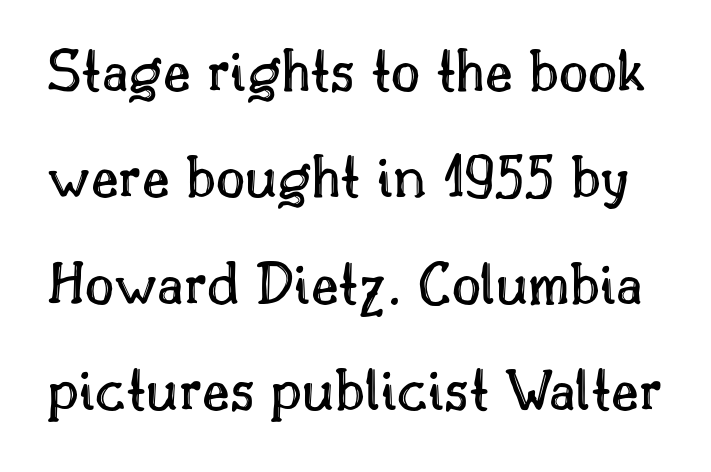
{"italic": "no", "width": "normal", "x_height": "small", "monospaced": "no", "underline": "no", "line_spacing": "normal", "line_spacing_ratio": 1.69, "letter_spacing": "normal", "letter_spacing_em": 0.0, "glyph_px": 63}
